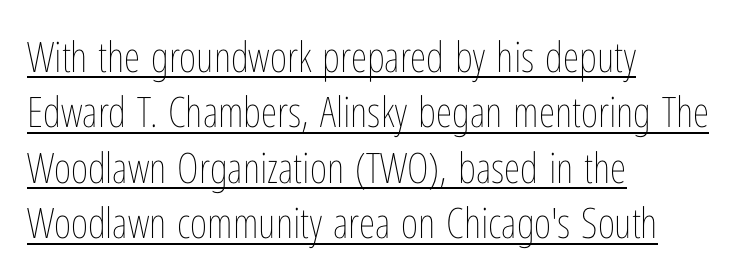
Q: Is the text bold? A: No.
Q: Is the text italic (slanted)? A: No, it is upright.
Q: Is the text underlined? A: Yes.
Q: How is the paragraph aligned? A: Left-aligned.
Q: Is the spacing between letters normal or unusually wide? A: Normal.
Q: Is the spacing between lines tight, normal or loose? A: Normal.
Q: Width (condensed, normal, or wide)? A: Condensed.
Q: Stroke contrast? A: Low.
Q: x-height? A: Medium.
Q: Monospaced? A: No.
